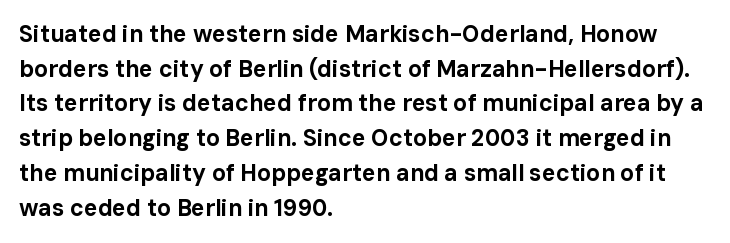
{"italic": "no", "bold": "yes", "underline": "no", "align": "left", "line_spacing": "normal", "line_spacing_ratio": 1.51, "letter_spacing": "normal", "letter_spacing_em": 0.0, "glyph_px": 23}
